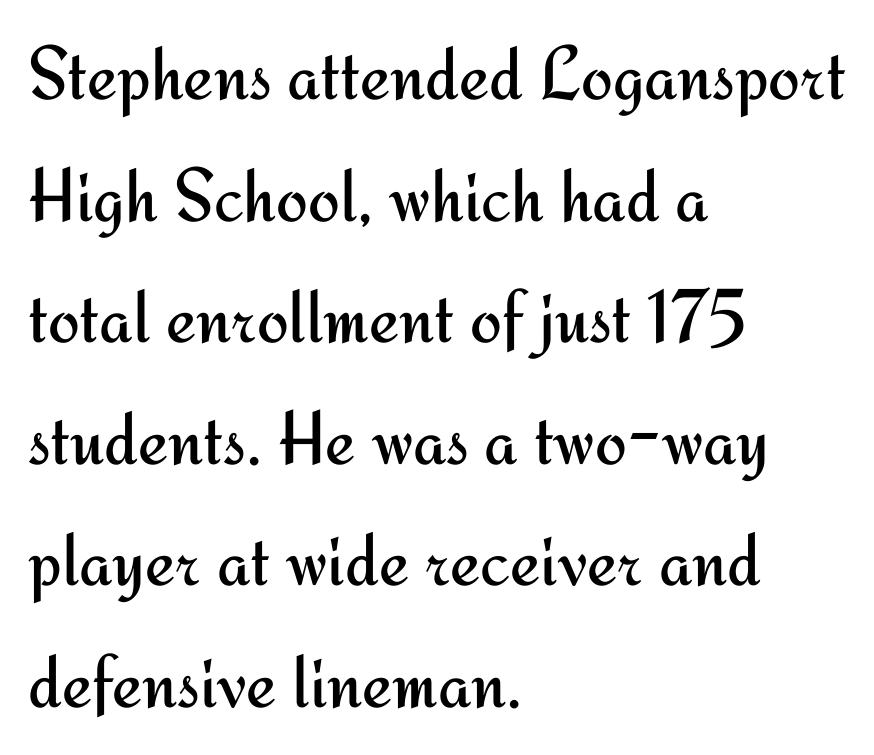
Is the block centered? No — it sits flush against the left margin. The lines sit at an ordinary, default distance from one another. This sample has the flowing, uneven cadence of proportional lettering. The typesetting does not lean heavy: it is not bold.
